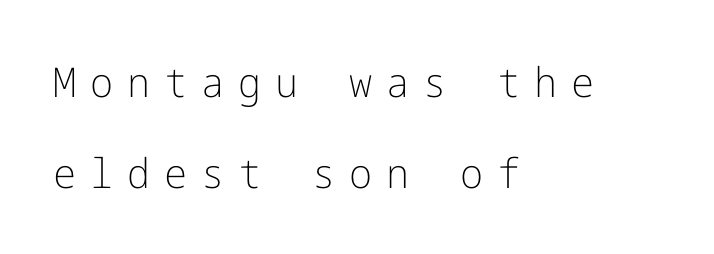
The image shows 41 px light sans-serif type, upright; set left-aligned, loose line spacing (2.21x), unusually wide letter spacing (+0.34 em), not underlined; low stroke contrast and a medium x-height.
